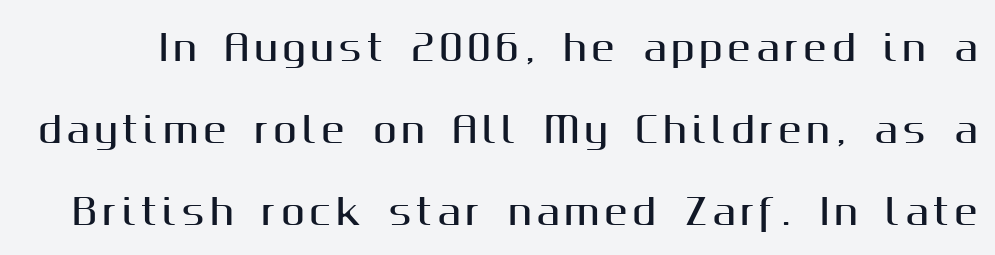
Note the varied advance widths — an 'i' is clearly narrower than an 'm'. Has an underline been added? It has not. A typesetter would call this leading open, well beyond the default. Every stem runs plumb, perpendicular to the baseline.
